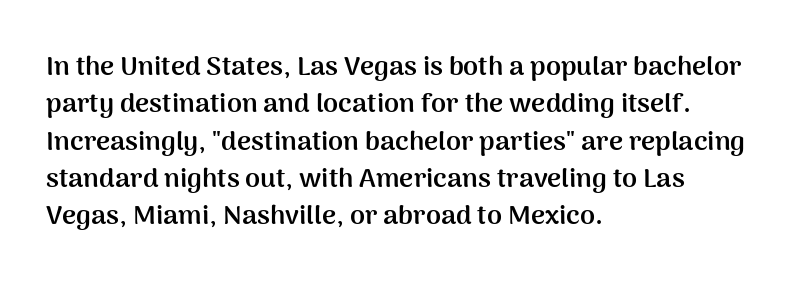
It's the straight-up-and-down kind of type. The lines are quadded left. Letter spacing: default. Rule under the text: the space is simply empty. The space between consecutive lines is moderate. Notice how thick the strokes are: this is what a full bold looks like.
